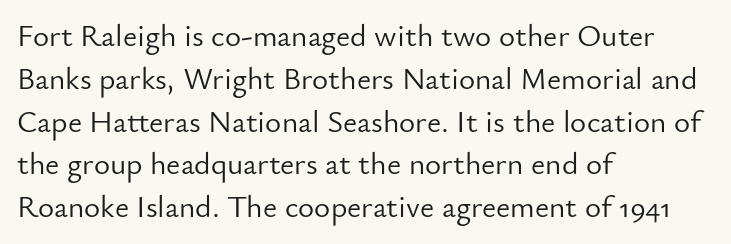
{"serif": "no", "italic": "no", "bold": "no", "weight": "light", "width": "normal", "stroke_contrast": "low", "x_height": "small", "monospaced": "no", "underline": "no", "align": "left", "line_spacing": "normal", "line_spacing_ratio": 1.38, "letter_spacing": "normal", "letter_spacing_em": 0.0, "glyph_px": 31}
